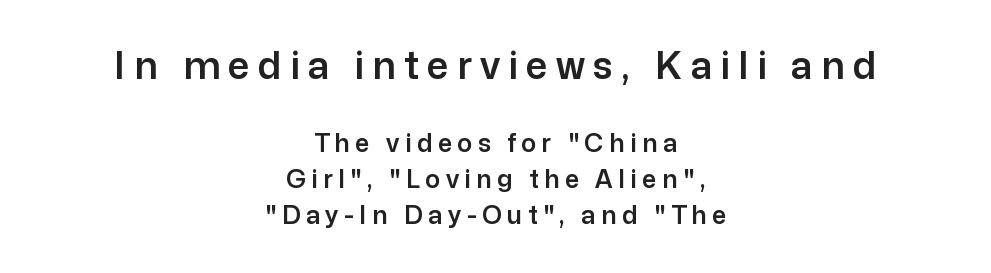
Q: Is the text italic (slanted)? A: No, it is upright.
Q: Is the typeface a serif or a sans-serif typeface? A: Sans-serif.
Q: Is the text underlined? A: No.
Q: How is the paragraph aligned? A: Centered.
Q: Is the spacing between letters normal or unusually wide? A: Unusually wide.
Q: Is the spacing between lines tight, normal or loose? A: Normal.
Q: Which block of text is set in a larger size, the first (top) or the second (bottom)? A: The first (top) one.
Q: Width (condensed, normal, or wide)? A: Normal.
Q: Stroke contrast? A: Low.
Q: x-height? A: Medium.
Q: Monospaced? A: No.
